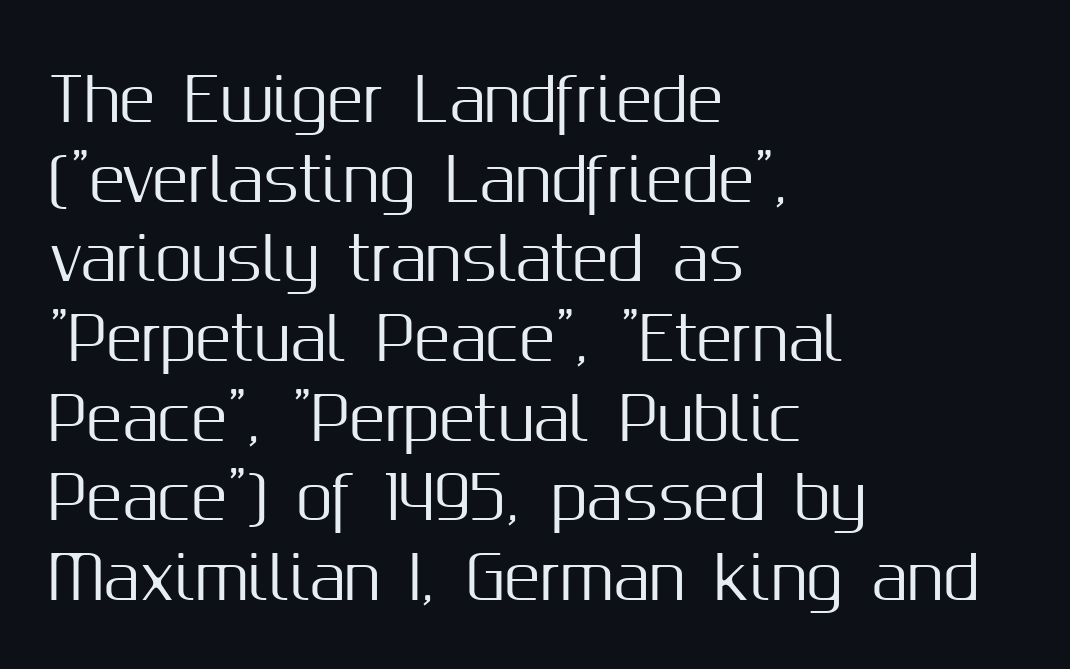
{"serif": "no", "italic": "no", "width": "normal", "stroke_contrast": "medium", "x_height": "medium", "monospaced": "no", "underline": "no", "align": "left", "line_spacing": "normal", "line_spacing_ratio": 1.35, "letter_spacing": "normal", "letter_spacing_em": 0.0, "glyph_px": 59}
